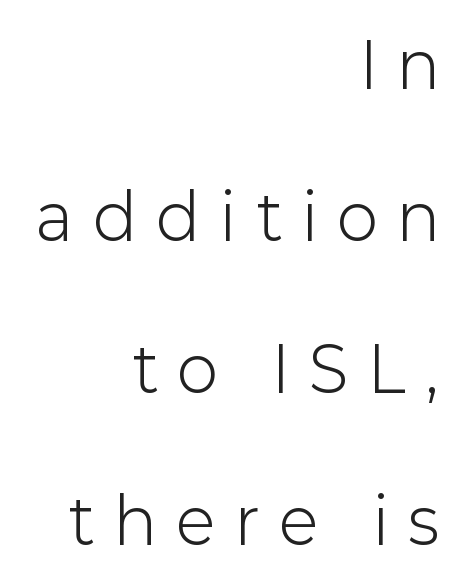
{"serif": "no", "italic": "no", "bold": "no", "weight": "light", "width": "normal", "stroke_contrast": "low", "x_height": "medium", "monospaced": "no", "underline": "no", "align": "right", "line_spacing": "loose", "line_spacing_ratio": 2.45, "letter_spacing": "wide", "letter_spacing_em": 0.33, "glyph_px": 62}
